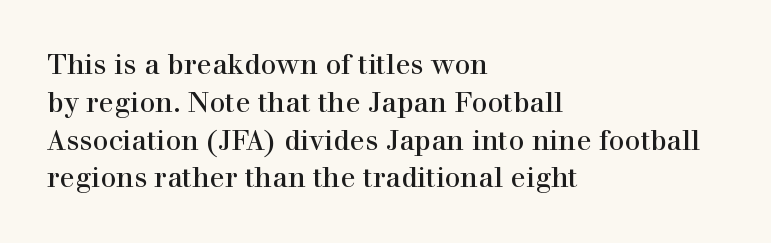
{"serif": "yes", "italic": "no", "width": "normal", "x_height": "medium", "monospaced": "no", "underline": "no", "align": "left", "line_spacing": "normal", "line_spacing_ratio": 1.35, "letter_spacing": "normal", "letter_spacing_em": 0.0, "glyph_px": 28}
